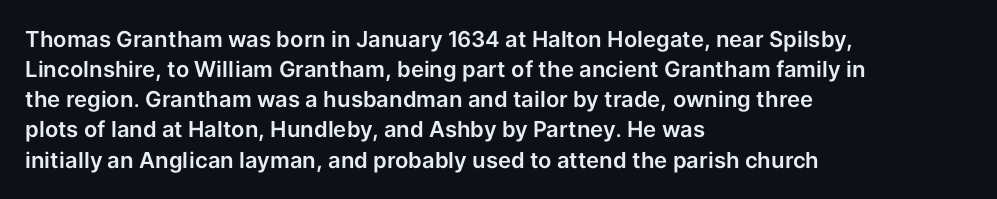
{"italic": "no", "underline": "no", "align": "left", "line_spacing": "normal", "line_spacing_ratio": 1.37, "letter_spacing": "normal", "letter_spacing_em": 0.0, "glyph_px": 22}
